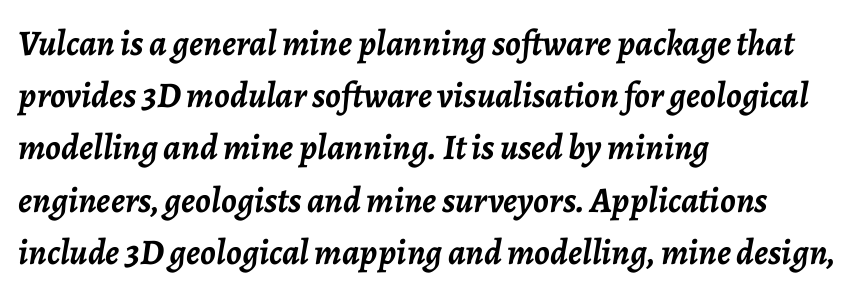
On the weight axis this lands at bold, roughly 700. There is no visible air inserted between adjacent glyphs. Leading matches the norm, producing a regular column. Has an underline been added? It has not.
